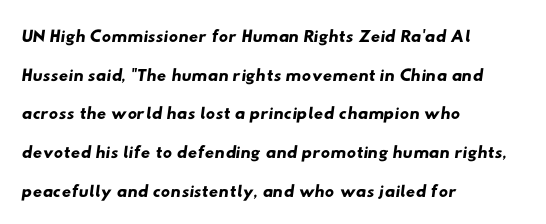
Q: Is the text underlined? A: No.
Q: How is the paragraph aligned? A: Left-aligned.
Q: Is the spacing between letters normal or unusually wide? A: Normal.
Q: Is the spacing between lines tight, normal or loose? A: Normal.
